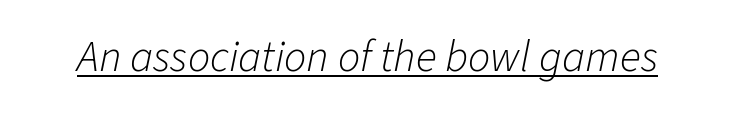
The sample's only ornament is a line tracing under the words. The letters look calm and open, with moderate or lighter stems. The face used here has a pronounced slope to its letters. This sample has the flowing, uneven cadence of proportional lettering. These lines keep a tight, regular rhythm from letter to letter.
